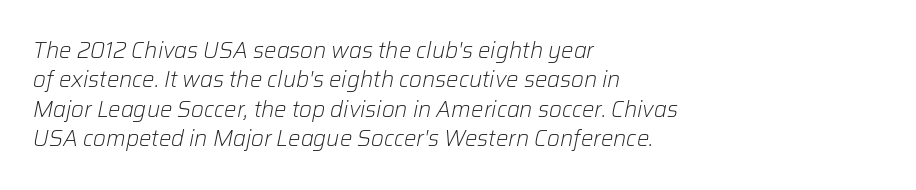
The image shows 22 px text type, italic (leaning right); set left-aligned, normal line spacing (1.34x), normal letter spacing, not underlined.
